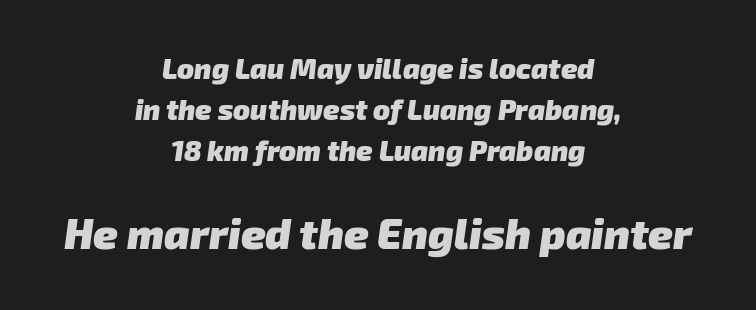
Honestly, the row spacing looks completely unremarkable. Reading down the block, each line starts at a different indent, mirrored at its end. The gaps between neighbouring characters are ordinary and unremarkable. The letters advance in unequal steps, a hallmark of proportional type. The space beneath each line is pristine and unruled. Observe the absence of serifs on each vertical stroke in this sample.
